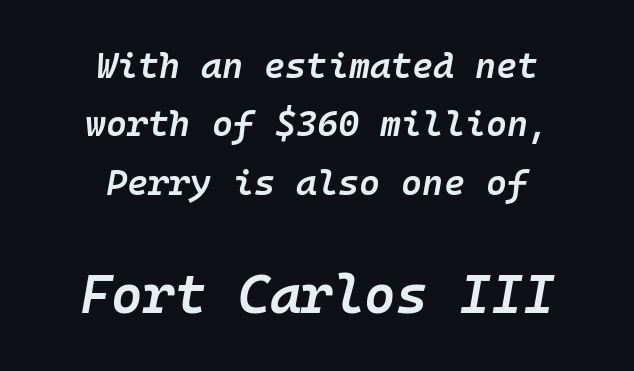
Q: Is the text bold? A: Semi-bold.
Q: Is the text italic (slanted)? A: Yes, it leans right by about 10 degrees.
Q: Is the text underlined? A: No.
Q: How is the paragraph aligned? A: Centered.
Q: Is the spacing between letters normal or unusually wide? A: Normal.
Q: Is the spacing between lines tight, normal or loose? A: Normal.
Q: Which block of text is set in a larger size, the first (top) or the second (bottom)? A: The second (bottom) one.
Q: Width (condensed, normal, or wide)? A: Normal.
Q: Stroke contrast? A: Low.
Q: x-height? A: Medium.
Q: Monospaced? A: Yes.
